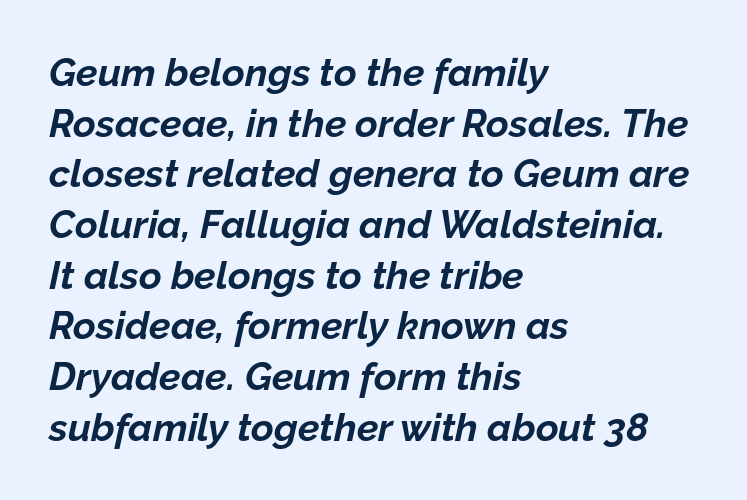
The image shows 39 px bold type, italic (leaning right); set left-aligned, normal line spacing (1.3x), normal letter spacing, not underlined; low stroke contrast and a medium x-height.
